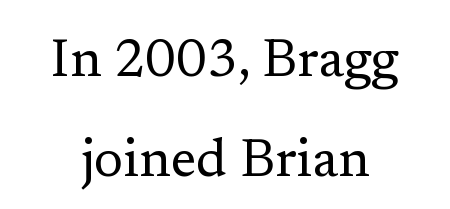
{"serif": "yes", "italic": "no", "bold": "no", "weight": "regular", "width": "normal", "stroke_contrast": "low", "x_height": "medium", "monospaced": "no", "underline": "no", "align": "center", "line_spacing_ratio": 1.89, "letter_spacing": "normal", "letter_spacing_em": 0.0, "glyph_px": 53}
